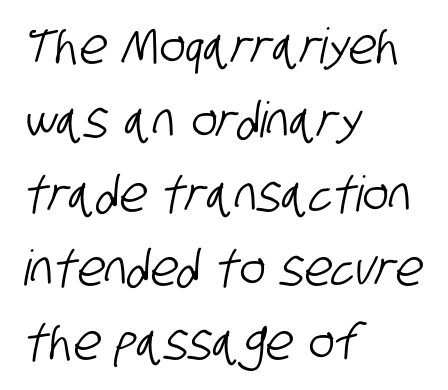
The image shows 49 px condensed sans-serif type; set left-aligned, normal line spacing (1.51x), normal letter spacing, not underlined; low stroke contrast and a large x-height.
